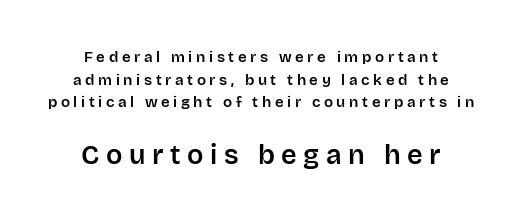
A student would call this center alignment; a typographer would say set centered. Do the letters lean? They stand straight. Only glyphs here, with clear space below each row. The vertical gap from one line to the next is medium.
